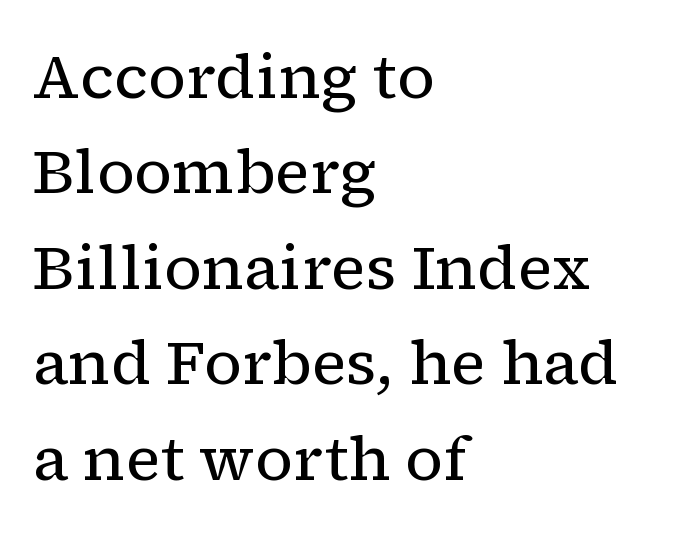
{"serif": "yes", "italic": "no", "bold": "no", "weight": "regular", "width": "normal", "stroke_contrast": "low", "x_height": "medium", "monospaced": "no", "underline": "no", "align": "left", "line_spacing": "normal", "line_spacing_ratio": 1.54, "letter_spacing": "normal", "letter_spacing_em": 0.0, "glyph_px": 62}
